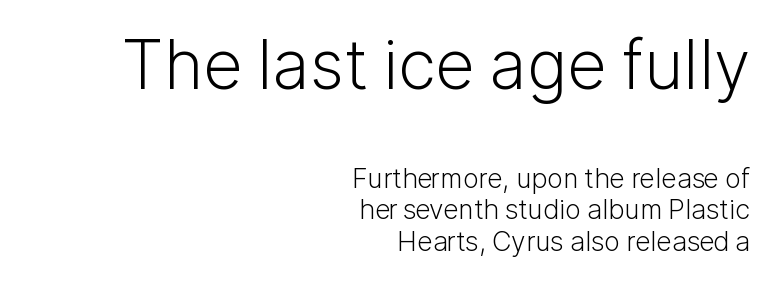
The image shows 68 px light sans-serif type, upright; set right-aligned, line spacing 1.18x, normal letter spacing, not underlined; the first (top) block is 2.52x larger; low stroke contrast and a medium x-height.
